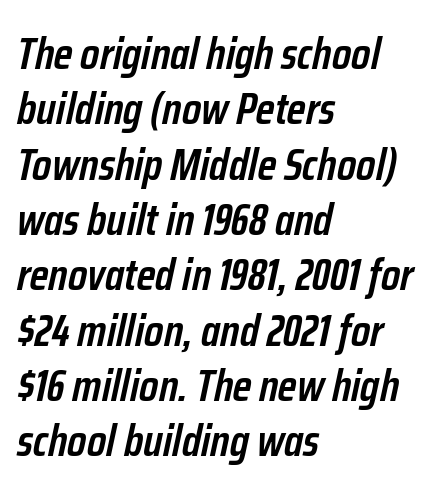
The image shows 45 px semibold, condensed type, italic (leaning right); set left-aligned, line spacing 1.23x, normal letter spacing, not underlined; low stroke contrast and a medium x-height.
